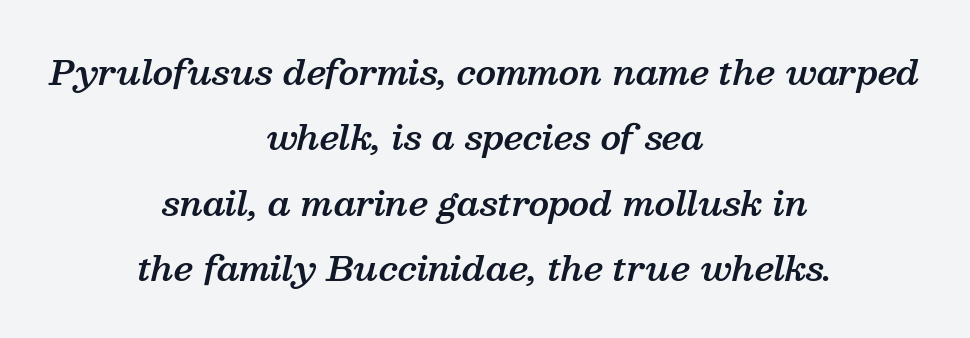
{"serif": "yes", "italic": "yes", "lean": "right", "slant_degrees": 13, "bold": "semi", "weight": "semibold", "width": "normal", "stroke_contrast": "medium", "x_height": "medium", "monospaced": "no", "underline": "no", "align": "center", "line_spacing": "loose", "line_spacing_ratio": 1.92, "letter_spacing": "normal", "letter_spacing_em": 0.0, "glyph_px": 34}
